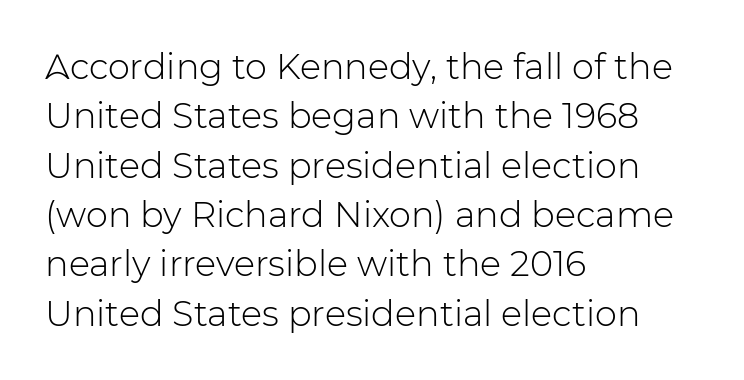
{"serif": "no", "italic": "no", "bold": "no", "weight": "light", "width": "normal", "stroke_contrast": "low", "x_height": "medium", "monospaced": "no", "underline": "no", "align": "left", "line_spacing": "normal", "line_spacing_ratio": 1.41, "letter_spacing": "normal", "letter_spacing_em": 0.0, "glyph_px": 35}
